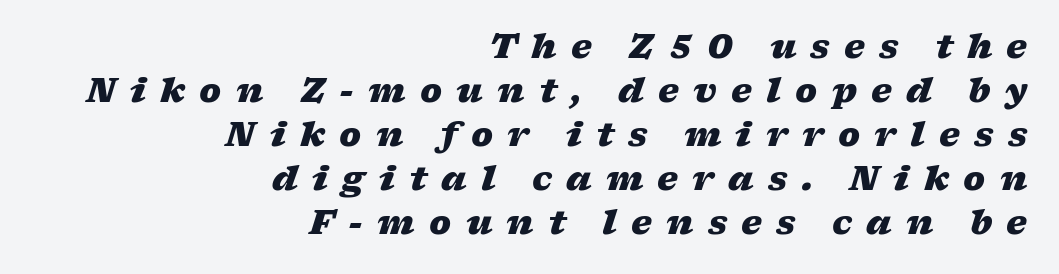
Q: Is the text bold? A: Yes.
Q: Is the text italic (slanted)? A: Yes, it leans right by about 17 degrees.
Q: Is the text underlined? A: No.
Q: How is the paragraph aligned? A: Right-aligned.
Q: Is the spacing between letters normal or unusually wide? A: Unusually wide.
Q: Is the spacing between lines tight, normal or loose? A: Normal.
Q: Width (condensed, normal, or wide)? A: Wide.
Q: Stroke contrast? A: Low.
Q: x-height? A: Medium.
Q: Monospaced? A: No.
